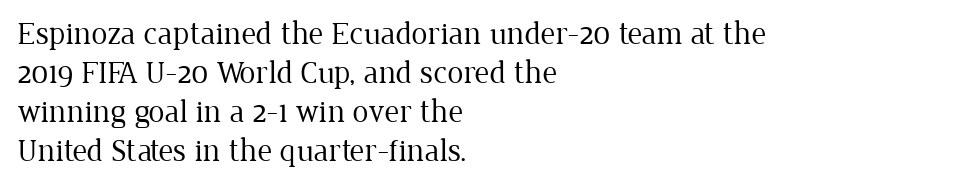
{"serif": "yes", "italic": "no", "bold": "no", "weight": "regular", "width": "normal", "stroke_contrast": "low", "x_height": "medium", "monospaced": "no", "underline": "no", "align": "left", "line_spacing_ratio": 1.22, "letter_spacing": "normal", "letter_spacing_em": 0.0, "glyph_px": 32}
